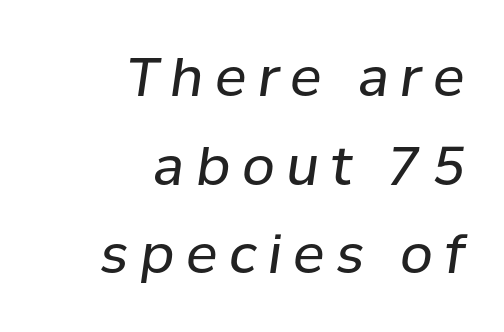
Q: Is the text bold? A: No.
Q: Is the text italic (slanted)? A: Yes, it leans right by about 8 degrees.
Q: Is the text underlined? A: No.
Q: How is the paragraph aligned? A: Right-aligned.
Q: Is the spacing between letters normal or unusually wide? A: Unusually wide.
Q: Is the spacing between lines tight, normal or loose? A: Normal.
Q: Width (condensed, normal, or wide)? A: Normal.
Q: Stroke contrast? A: Low.
Q: x-height? A: Medium.
Q: Monospaced? A: No.
